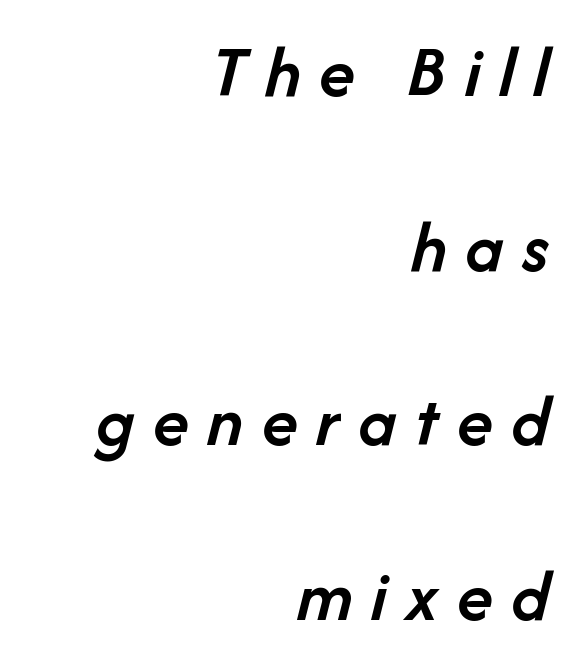
Q: Is the text bold? A: Semi-bold.
Q: Is the text italic (slanted)? A: Yes, it leans right by about 14 degrees.
Q: Is the text underlined? A: No.
Q: How is the paragraph aligned? A: Right-aligned.
Q: Is the spacing between letters normal or unusually wide? A: Unusually wide.
Q: Is the spacing between lines tight, normal or loose? A: Loose.
Q: Width (condensed, normal, or wide)? A: Normal.
Q: Stroke contrast? A: Low.
Q: x-height? A: Medium.
Q: Monospaced? A: No.
